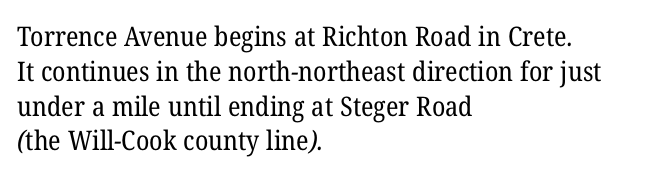
The image shows 27 px text type; set left-aligned, normal line spacing (1.29x), normal letter spacing, not underlined.
